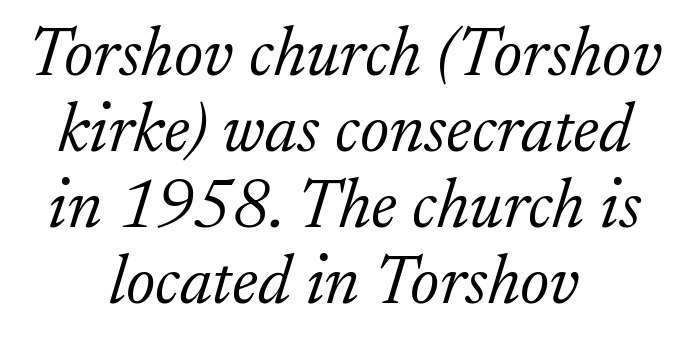
{"serif": "yes", "italic": "yes", "lean": "right", "slant_degrees": 17, "bold": "no", "weight": "light", "width": "normal", "stroke_contrast": "low", "x_height": "small", "monospaced": "no", "underline": "no", "align": "center", "line_spacing": "tight", "line_spacing_ratio": 1.1, "letter_spacing": "normal", "letter_spacing_em": 0.0, "glyph_px": 69}
